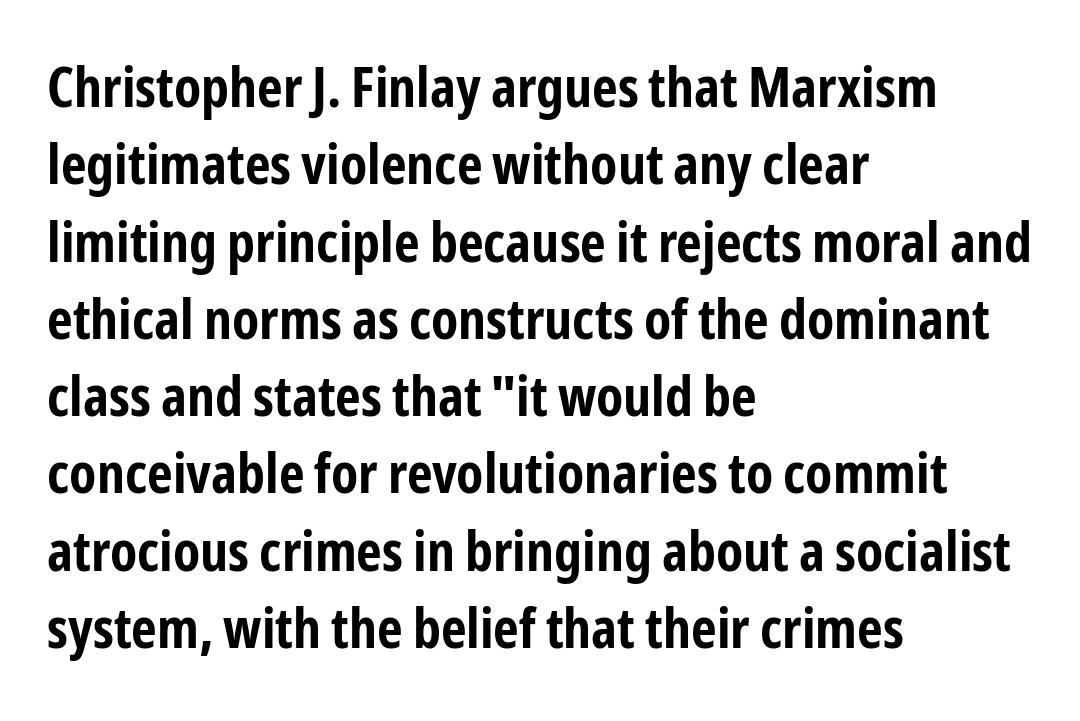
In terms of letterspacing, this is plain default setting. Serifs: no, the terminals of the letterforms are clean. Italic? Not at all — the glyphs are vertical. All the whitespace from short lines collects on the right. Look at the stroke-to-counter ratio: heavy, a bold.
